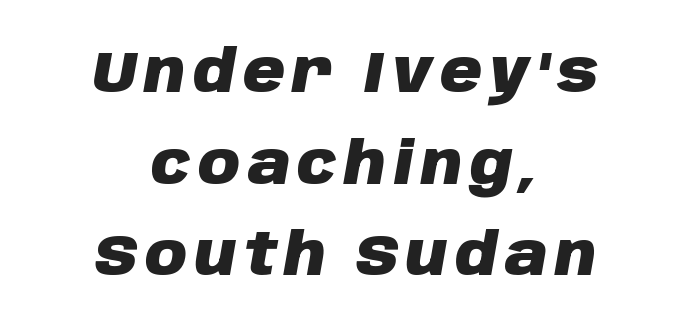
Is the type bold? Yes — the strokes are clearly thick and heavy. Observe the lean: these are italic letterforms. Is this a fixed-width face? No — the glyphs have proportional, varying widths. The string is rendered with underlining switched off.
